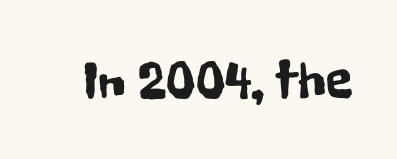
This sample uses a sans-serif face. Compared with typical body copy, the letter spacing here is the same. Spacing verdict: proportional, widths tailored to each character. When letters stand straight like this, we call the style roman or upright. Rule under the text: the space is simply empty.
